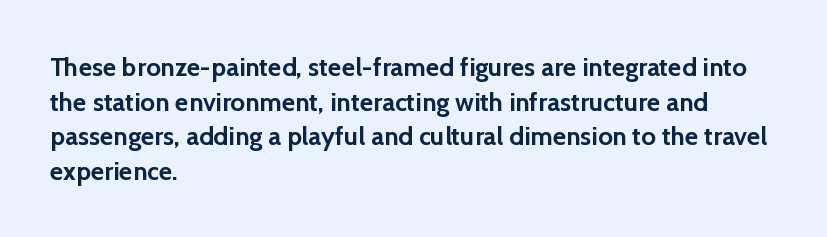
The image shows 26 px bold type, upright; set left-aligned, normal line spacing (1.33x), normal letter spacing, not underlined.
